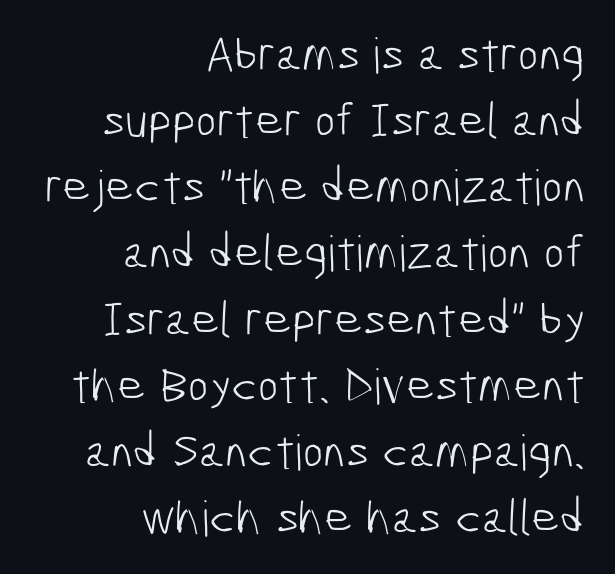
Q: Is the text bold? A: No.
Q: Is the typeface a serif or a sans-serif typeface? A: Sans-serif.
Q: Is the text underlined? A: No.
Q: How is the paragraph aligned? A: Right-aligned.
Q: Is the spacing between letters normal or unusually wide? A: Normal.
Q: Is the spacing between lines tight, normal or loose? A: Normal.
Q: Width (condensed, normal, or wide)? A: Condensed.
Q: Stroke contrast? A: Low.
Q: x-height? A: Medium.
Q: Monospaced? A: No.
